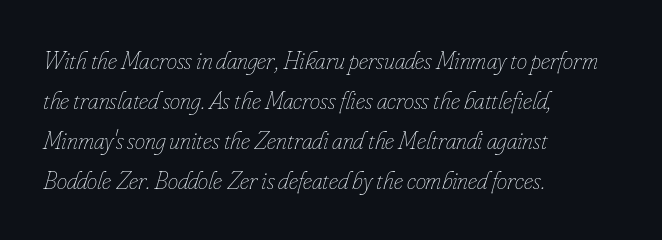
Does extra space separate the letters? No, they use regular spacing. The passage shown leans; its letterforms are oblique. The cut favours lightness, reaching ordinary text weight at its darkest. Evenly set lines give the paragraph a standard silhouette.
